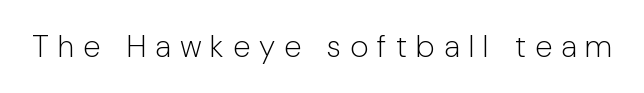
Loose tracking; the words dissolve into strings of separated letters. A light-to-regular cut is what we see here. The passage shown is typed in a proportional face where columns would drift. Underline: absent.
